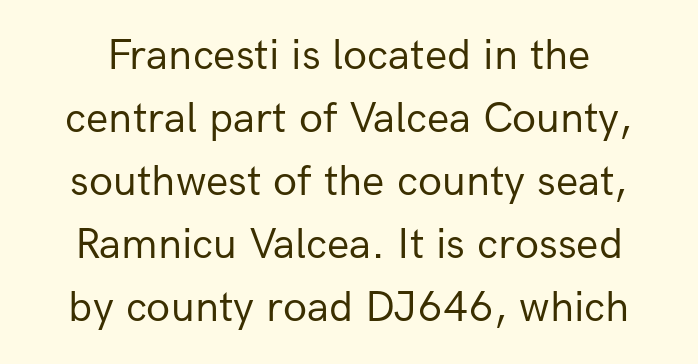
No heavy texture on the line: the type isn't bold. Whoever set this chose a conventional vertical rhythm. Descenders hang freely into open space. The letters advance in unequal steps, a hallmark of proportional type.
